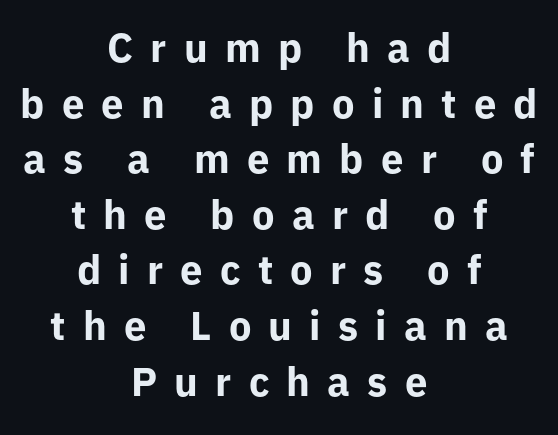
The image shows 40 px bold sans-serif type, upright; set centered, normal line spacing (1.39x), unusually wide letter spacing (+0.43 em), not underlined; low stroke contrast and a medium x-height.
